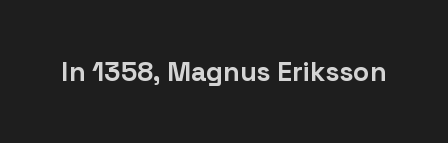
The image shows 27 px bold type, upright; set normal letter spacing, not underlined.
